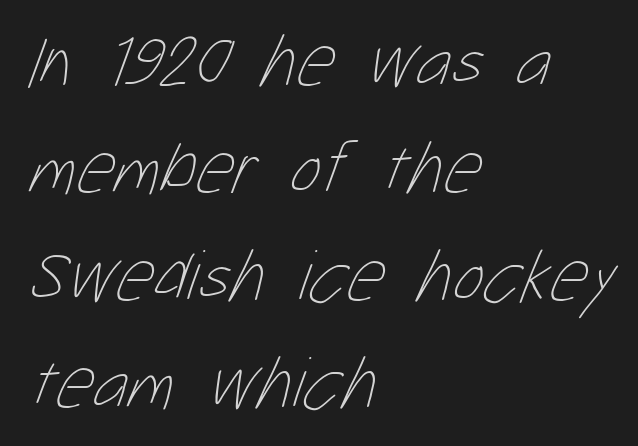
{"bold": "no", "weight": "thin", "width": "condensed", "stroke_contrast": "low", "x_height": "medium", "monospaced": "no", "underline": "no", "align": "left", "line_spacing": "normal", "line_spacing_ratio": 1.47, "letter_spacing": "normal", "letter_spacing_em": 0.0, "glyph_px": 73}
